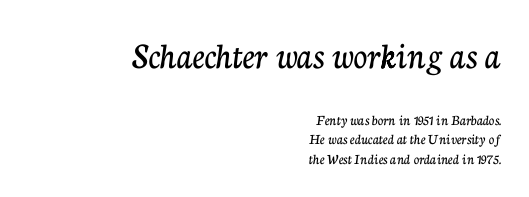
{"serif": "yes", "width": "normal", "stroke_contrast": "low", "x_height": "medium", "monospaced": "no", "underline": "no", "align": "right", "line_spacing": "normal", "line_spacing_ratio": 1.32, "letter_spacing": "normal", "letter_spacing_em": 0.0, "larger_block": "first", "size_ratio": 2.53, "glyph_px": 38}
